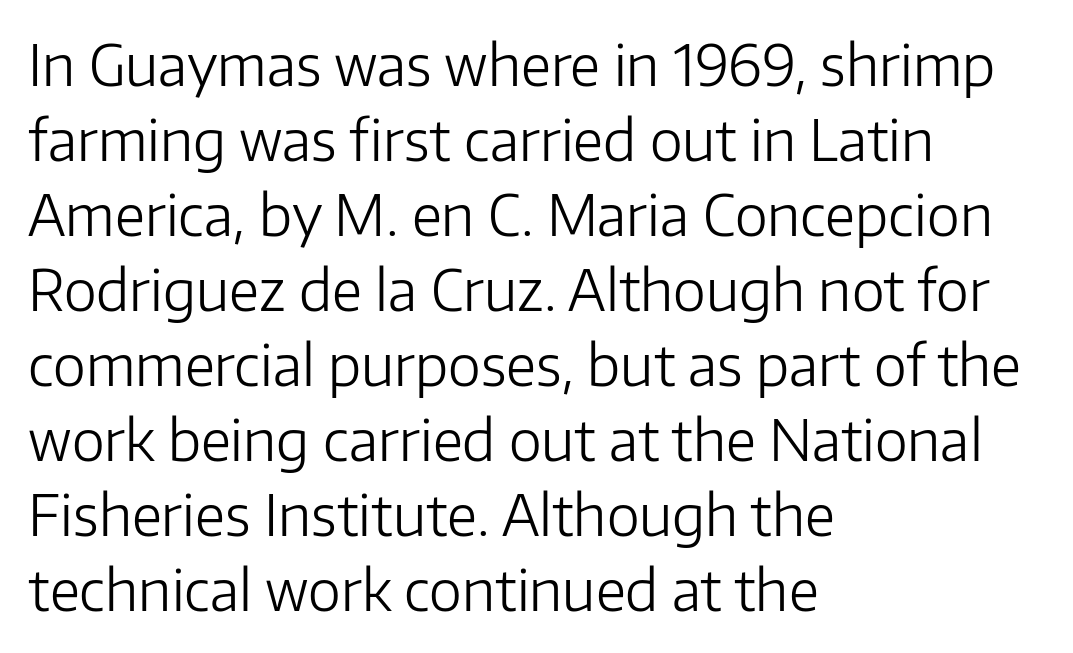
Q: Is the text bold? A: No.
Q: Is the text italic (slanted)? A: No, it is upright.
Q: Is the typeface a serif or a sans-serif typeface? A: Sans-serif.
Q: Is the text underlined? A: No.
Q: How is the paragraph aligned? A: Left-aligned.
Q: Is the spacing between letters normal or unusually wide? A: Normal.
Q: Is the spacing between lines tight, normal or loose? A: Normal.
Q: Width (condensed, normal, or wide)? A: Normal.
Q: Stroke contrast? A: Low.
Q: x-height? A: Medium.
Q: Monospaced? A: No.
